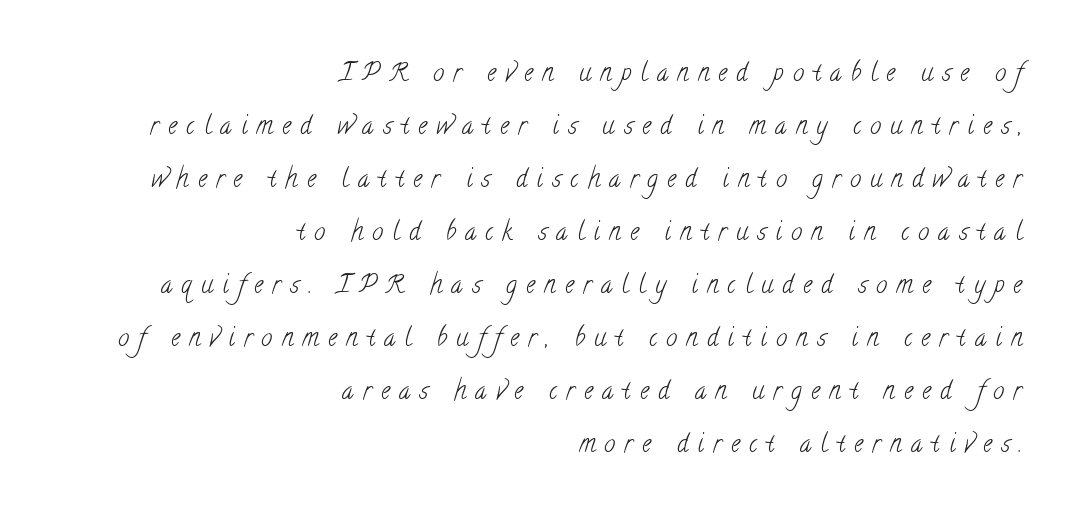
The image shows 25 px text type; set right-aligned, loose line spacing (2.12x), unusually wide letter spacing (+0.37 em), not underlined.
